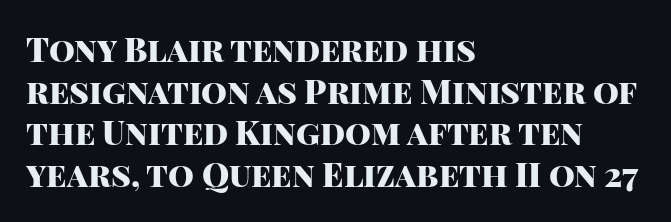
The rendering keeps characters at their native spacing. What weight is shown? A full bold with thick strokes. Line beginnings align vertically; line endings do not. A typesetter would call this proportional, since set widths differ per character.
